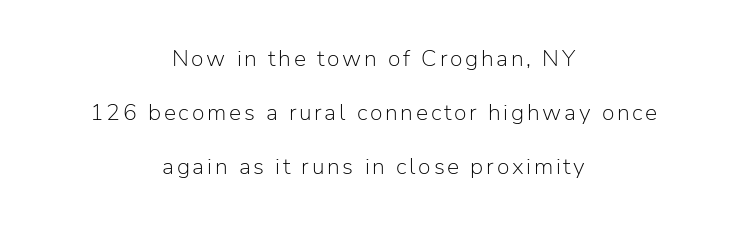
{"italic": "no", "bold": "no", "underline": "no", "align": "center", "line_spacing": "loose", "line_spacing_ratio": 2.35, "glyph_px": 23}
